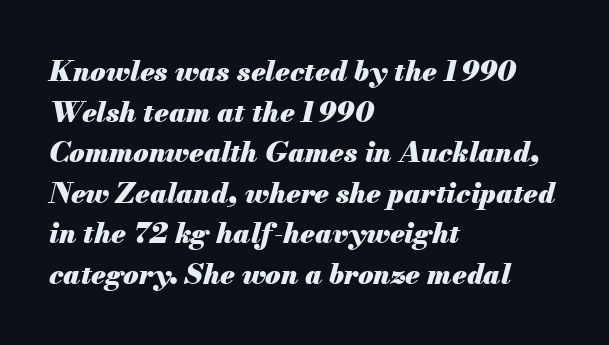
Tracking value appears to be zero — textbook default spacing. Beneath every word, the page is bare. This is oblique type, the kind used for emphasis or titles. Looks like regular typesetting: each glyph gets only the width it needs.
